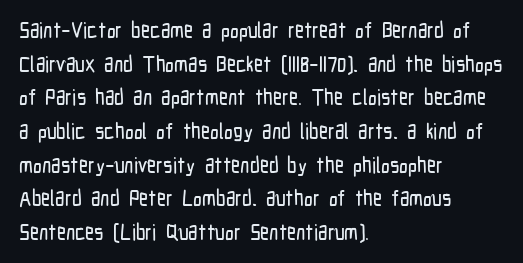
Q: Is the text italic (slanted)? A: No, it is upright.
Q: Is the text underlined? A: No.
Q: How is the paragraph aligned? A: Left-aligned.
Q: Is the spacing between letters normal or unusually wide? A: Normal.
Q: Is the spacing between lines tight, normal or loose? A: Normal.
